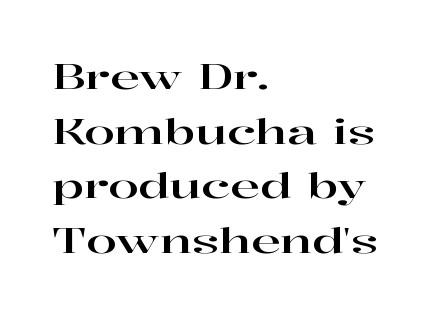
{"serif": "yes", "italic": "no", "width": "wide", "stroke_contrast": "high", "x_height": "medium", "monospaced": "no", "underline": "no", "align": "left", "line_spacing": "normal", "line_spacing_ratio": 1.56, "letter_spacing": "normal", "letter_spacing_em": 0.0, "glyph_px": 35}
